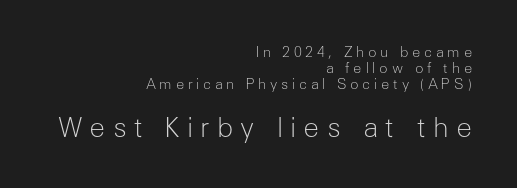
Q: Is the text bold? A: No.
Q: Is the text italic (slanted)? A: No, it is upright.
Q: Is the text underlined? A: No.
Q: How is the paragraph aligned? A: Right-aligned.
Q: Is the spacing between letters normal or unusually wide? A: Unusually wide.
Q: Is the spacing between lines tight, normal or loose? A: Tight.
Q: Which block of text is set in a larger size, the first (top) or the second (bottom)? A: The second (bottom) one.
